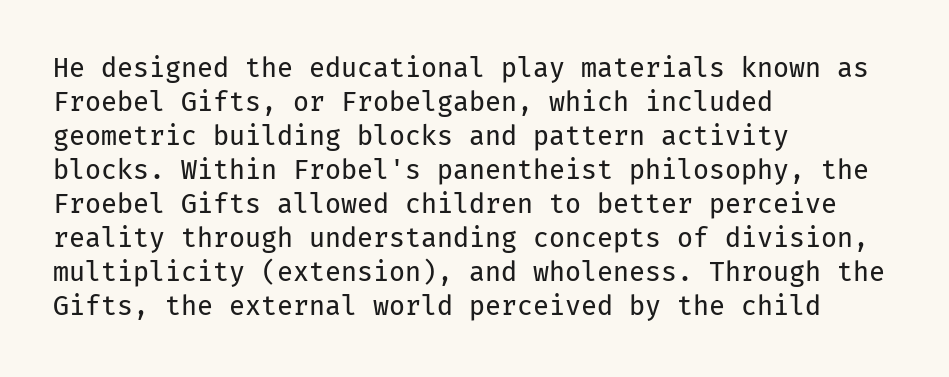
The image shows 26 px text type, upright; set left-aligned, normal line spacing (1.31x), normal letter spacing, not underlined.
